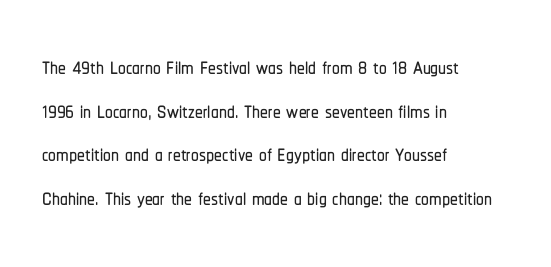
{"serif": "no", "italic": "no", "width": "condensed", "stroke_contrast": "low", "x_height": "medium", "monospaced": "no", "underline": "no", "align": "left", "line_spacing": "normal", "line_spacing_ratio": 1.41, "letter_spacing": "normal", "letter_spacing_em": 0.0, "glyph_px": 31}
